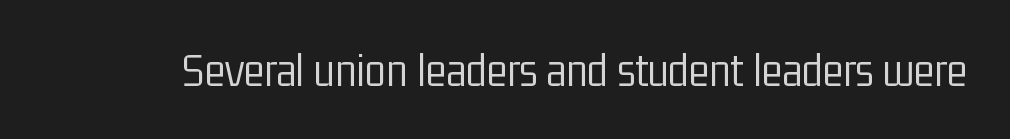
Q: Is the text bold? A: No.
Q: Is the text italic (slanted)? A: No, it is upright.
Q: Is the typeface a serif or a sans-serif typeface? A: Sans-serif.
Q: Is the text underlined? A: No.
Q: Is the spacing between letters normal or unusually wide? A: Normal.
Q: Width (condensed, normal, or wide)? A: Condensed.
Q: Stroke contrast? A: Low.
Q: x-height? A: Medium.
Q: Monospaced? A: No.
